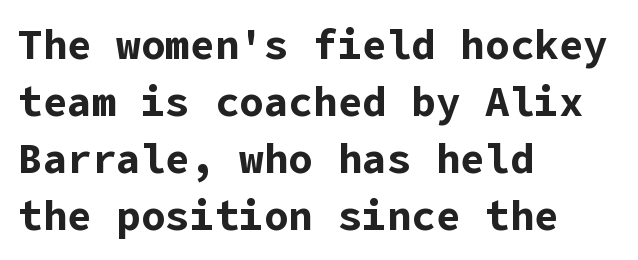
{"serif": "no", "italic": "no", "bold": "yes", "weight": "bold", "width": "normal", "stroke_contrast": "low", "x_height": "medium", "underline": "no", "align": "left", "line_spacing": "normal", "line_spacing_ratio": 1.39, "letter_spacing": "normal", "letter_spacing_em": 0.0, "glyph_px": 41}
